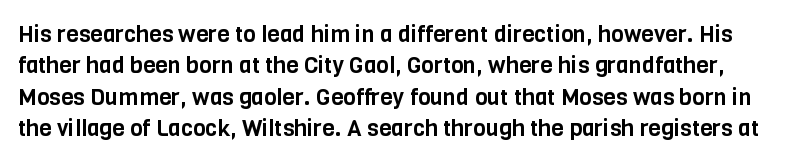
The space directly below the letters is spotless. The specimen reads as upright at a glance. If you measured baseline to baseline, you'd find a middling distance. Standard letterfit; no display-style spreading of the glyphs.
